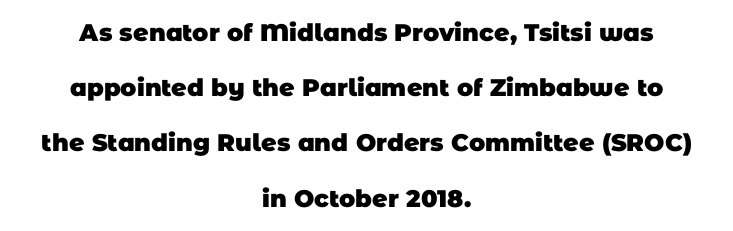
Q: Is the text bold? A: Yes.
Q: Is the text underlined? A: No.
Q: How is the paragraph aligned? A: Centered.
Q: Is the spacing between letters normal or unusually wide? A: Normal.
Q: Is the spacing between lines tight, normal or loose? A: Loose.
